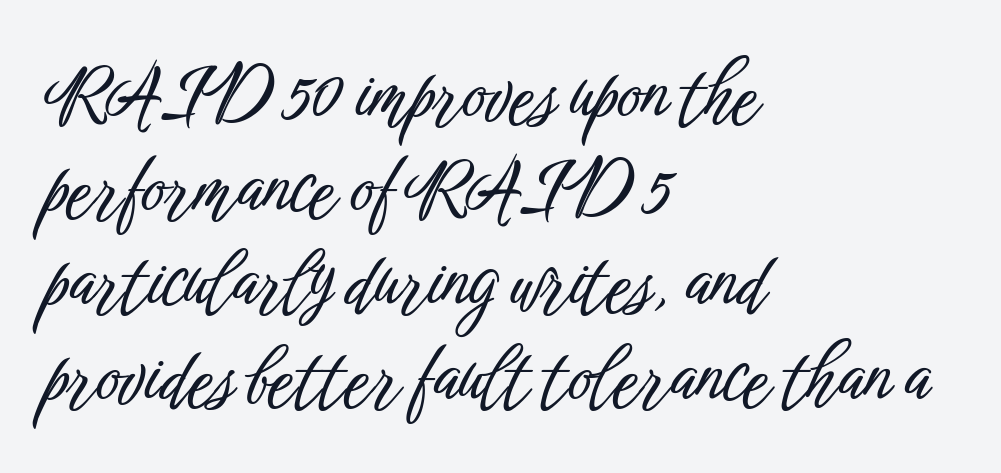
{"serif": "no", "width": "condensed", "stroke_contrast": "low", "x_height": "medium", "monospaced": "no", "underline": "no", "align": "left", "line_spacing": "normal", "line_spacing_ratio": 1.29, "letter_spacing": "normal", "letter_spacing_em": 0.0, "glyph_px": 73}
